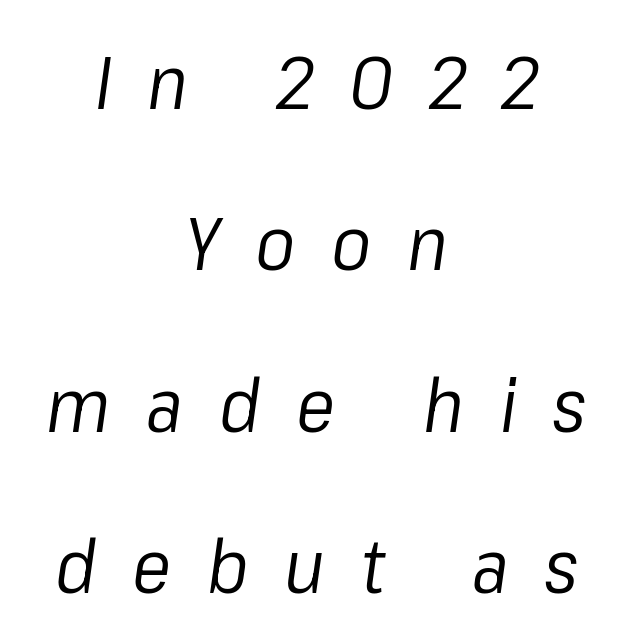
Q: Is the text bold? A: No.
Q: Is the text italic (slanted)? A: Yes, it leans right by about 8 degrees.
Q: Is the text underlined? A: No.
Q: How is the paragraph aligned? A: Centered.
Q: Is the spacing between letters normal or unusually wide? A: Unusually wide.
Q: Is the spacing between lines tight, normal or loose? A: Loose.
Q: Width (condensed, normal, or wide)? A: Normal.
Q: Stroke contrast? A: Low.
Q: x-height? A: Medium.
Q: Monospaced? A: No.
